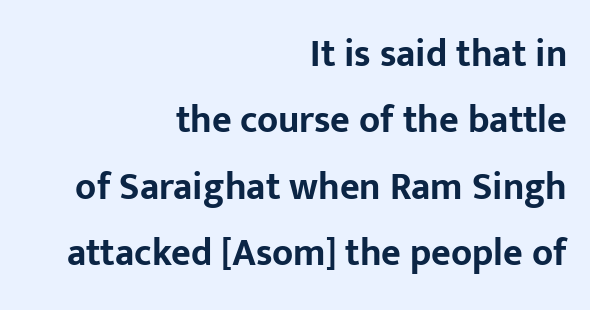
Style check: upright. Strokes here are thick enough to call this a true bold. Where is the straight margin? On the right. Serif or sans? Sans — the stroke terminals are bare. A clean baseline with only descenders dipping below it. Proportional: the letters do not fall into vertical columns.
